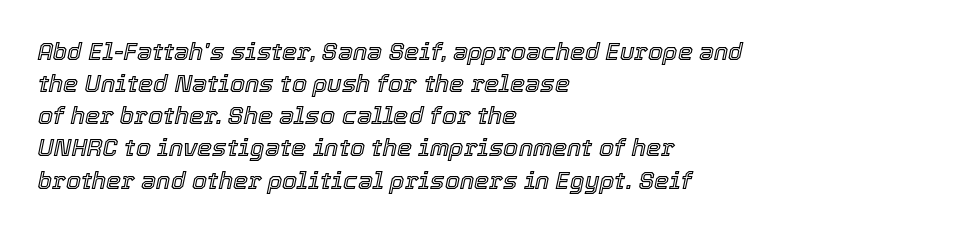
Q: Is the text italic (slanted)? A: Yes, it leans right by about 12 degrees.
Q: Is the text underlined? A: No.
Q: How is the paragraph aligned? A: Left-aligned.
Q: Is the spacing between letters normal or unusually wide? A: Normal.
Q: Is the spacing between lines tight, normal or loose? A: Normal.
